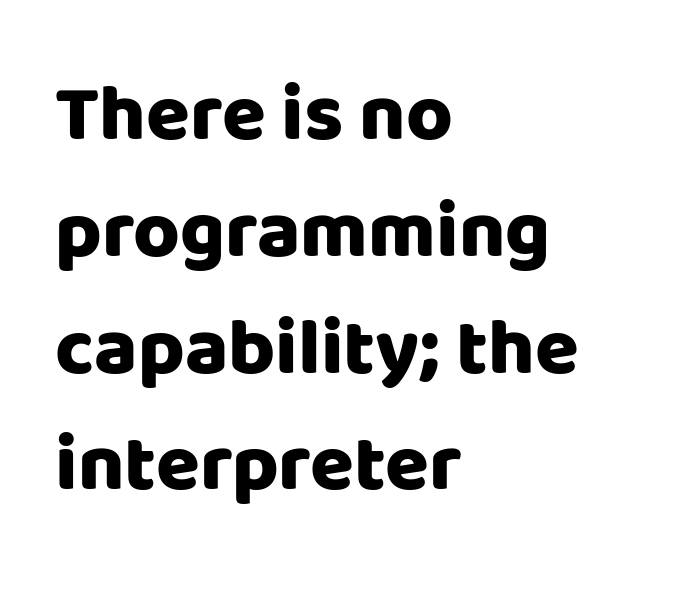
The image shows 80 px heavy sans-serif type, upright; set left-aligned, normal line spacing (1.46x), normal letter spacing, not underlined; low stroke contrast and a large x-height.
